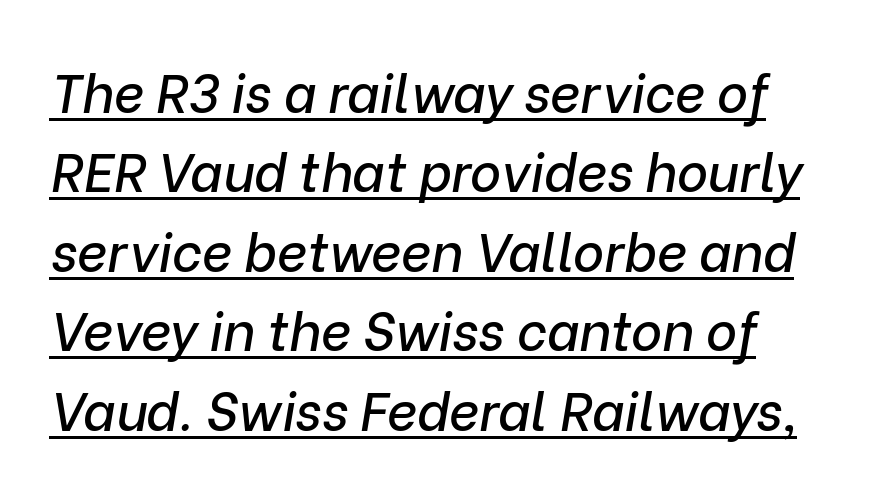
The image shows 53 px text type, italic (leaning right); set normal line spacing (1.5x), normal letter spacing, underlined; low stroke contrast and a medium x-height.
